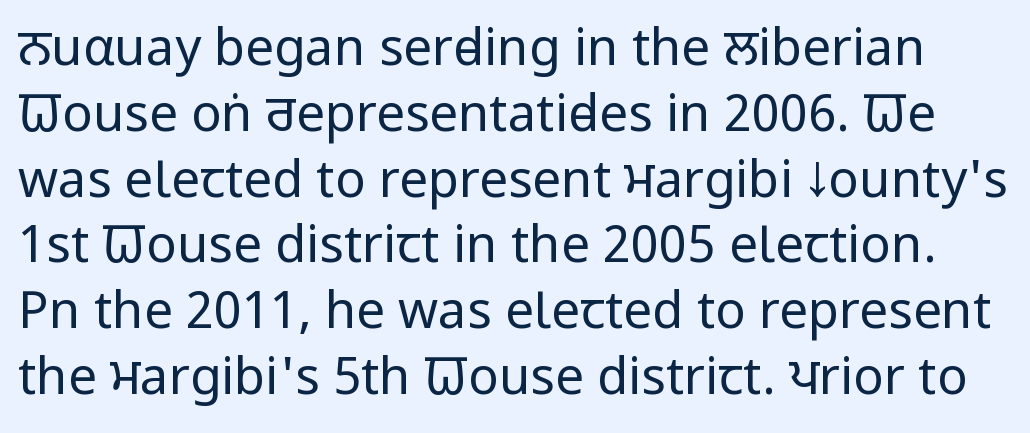
Q: Is the text bold? A: No.
Q: Is the text italic (slanted)? A: No, it is upright.
Q: Is the typeface a serif or a sans-serif typeface? A: Sans-serif.
Q: Is the text underlined? A: No.
Q: Is the spacing between letters normal or unusually wide? A: Normal.
Q: Is the spacing between lines tight, normal or loose? A: Normal.
Q: Width (condensed, normal, or wide)? A: Condensed.
Q: Stroke contrast? A: Low.
Q: x-height? A: Large.
Q: Monospaced? A: No.
